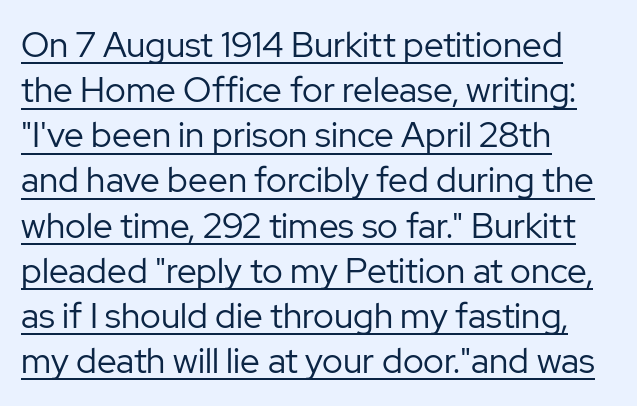
Q: Is the text bold? A: No.
Q: Is the text italic (slanted)? A: No, it is upright.
Q: Is the typeface a serif or a sans-serif typeface? A: Sans-serif.
Q: Is the text underlined? A: Yes.
Q: How is the paragraph aligned? A: Left-aligned.
Q: Is the spacing between letters normal or unusually wide? A: Normal.
Q: Is the spacing between lines tight, normal or loose? A: Normal.
Q: Width (condensed, normal, or wide)? A: Normal.
Q: Stroke contrast? A: Low.
Q: x-height? A: Medium.
Q: Monospaced? A: No.
